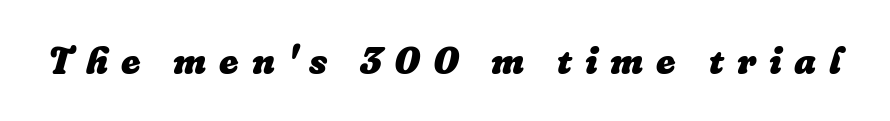
{"italic": "yes", "lean": "right", "slant_degrees": 16, "bold": "yes", "weight": "heavy", "width": "normal", "stroke_contrast": "low", "x_height": "medium", "monospaced": "no", "underline": "no", "letter_spacing": "wide", "letter_spacing_em": 0.35, "glyph_px": 37}
